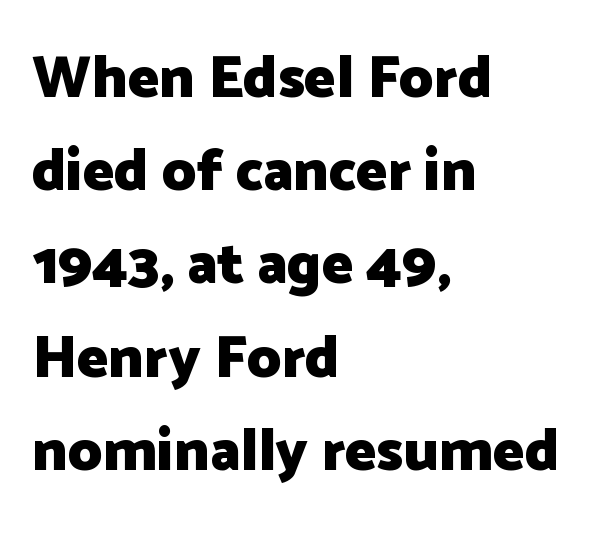
The image shows 59 px heavy sans-serif type, upright; set left-aligned, normal line spacing (1.58x), normal letter spacing, not underlined; low stroke contrast and a medium x-height.
